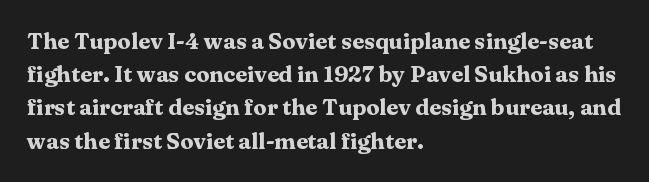
Leading matches the norm, producing a regular column. The area under the type is left untouched. Does extra space separate the letters? No, they use regular spacing. These lines were composed using upright roman letters.
